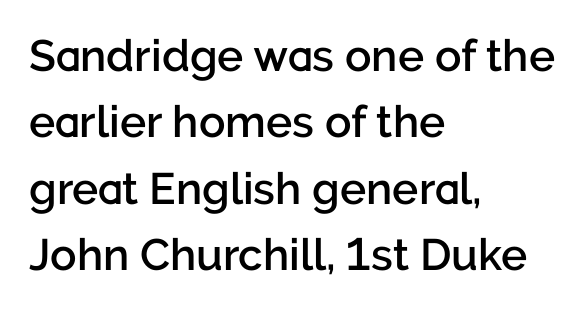
Q: Is the text bold? A: Semi-bold.
Q: Is the text italic (slanted)? A: No, it is upright.
Q: Is the typeface a serif or a sans-serif typeface? A: Sans-serif.
Q: Is the text underlined? A: No.
Q: How is the paragraph aligned? A: Left-aligned.
Q: Is the spacing between letters normal or unusually wide? A: Normal.
Q: Is the spacing between lines tight, normal or loose? A: Normal.
Q: Width (condensed, normal, or wide)? A: Normal.
Q: Stroke contrast? A: Low.
Q: x-height? A: Medium.
Q: Monospaced? A: No.
